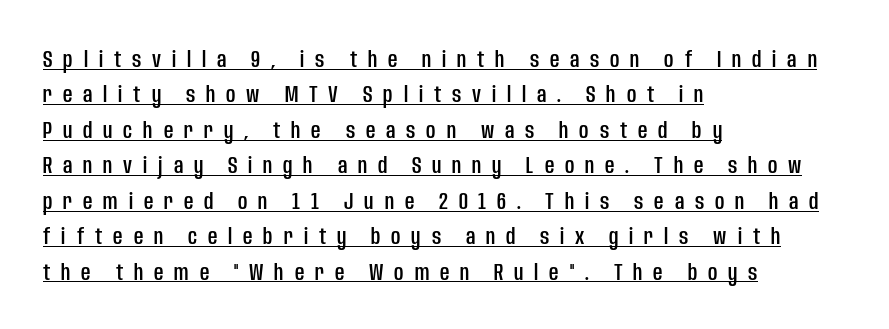
{"italic": "no", "underline": "yes", "align": "left", "line_spacing": "normal", "line_spacing_ratio": 1.54, "letter_spacing": "wide", "letter_spacing_em": 0.47, "glyph_px": 23}
